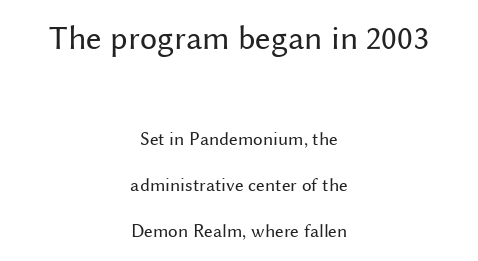
Q: Is the text bold? A: No.
Q: Is the text italic (slanted)? A: No, it is upright.
Q: Is the typeface a serif or a sans-serif typeface? A: Sans-serif.
Q: Is the text underlined? A: No.
Q: How is the paragraph aligned? A: Centered.
Q: Is the spacing between letters normal or unusually wide? A: Normal.
Q: Is the spacing between lines tight, normal or loose? A: Loose.
Q: Which block of text is set in a larger size, the first (top) or the second (bottom)? A: The first (top) one.
Q: Width (condensed, normal, or wide)? A: Normal.
Q: Stroke contrast? A: Medium.
Q: x-height? A: Medium.
Q: Monospaced? A: No.
